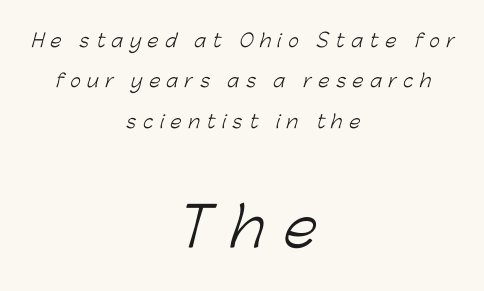
Q: Is the text bold? A: No.
Q: Is the typeface a serif or a sans-serif typeface? A: Sans-serif.
Q: Is the text underlined? A: No.
Q: How is the paragraph aligned? A: Centered.
Q: Is the spacing between letters normal or unusually wide? A: Unusually wide.
Q: Is the spacing between lines tight, normal or loose? A: Loose.
Q: Which block of text is set in a larger size, the first (top) or the second (bottom)? A: The second (bottom) one.
Q: Width (condensed, normal, or wide)? A: Normal.
Q: Stroke contrast? A: Low.
Q: x-height? A: Medium.
Q: Monospaced? A: No.
